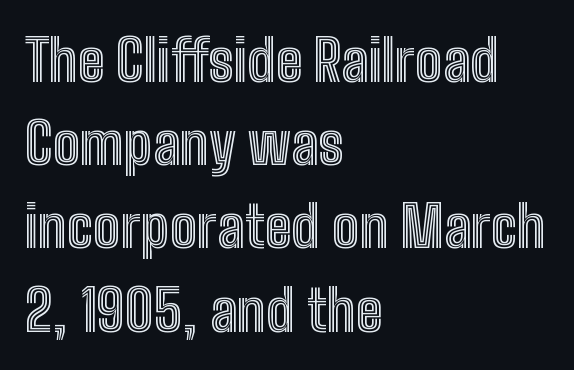
{"italic": "no", "width": "condensed", "x_height": "medium", "monospaced": "no", "underline": "no", "align": "left", "line_spacing": "normal", "line_spacing_ratio": 1.46, "letter_spacing": "normal", "letter_spacing_em": 0.0, "glyph_px": 57}
